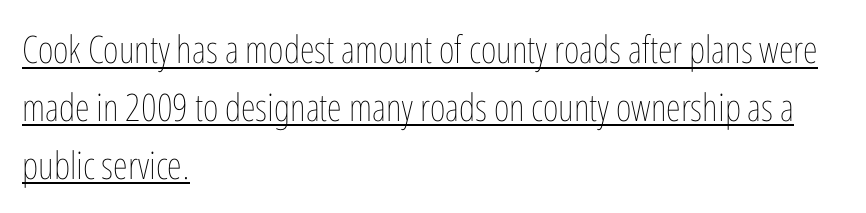
Stroke thickness stays within the range of a standard reading face or lighter. Each line of the rendering has a horizontal stroke beneath the glyphs. Nothing unusual about the tracking: characters are spaced as the font intends. Compared with a centered layout, this one pins lines to the left instead. Is this a fixed-width face? No — the glyphs have proportional, varying widths.
